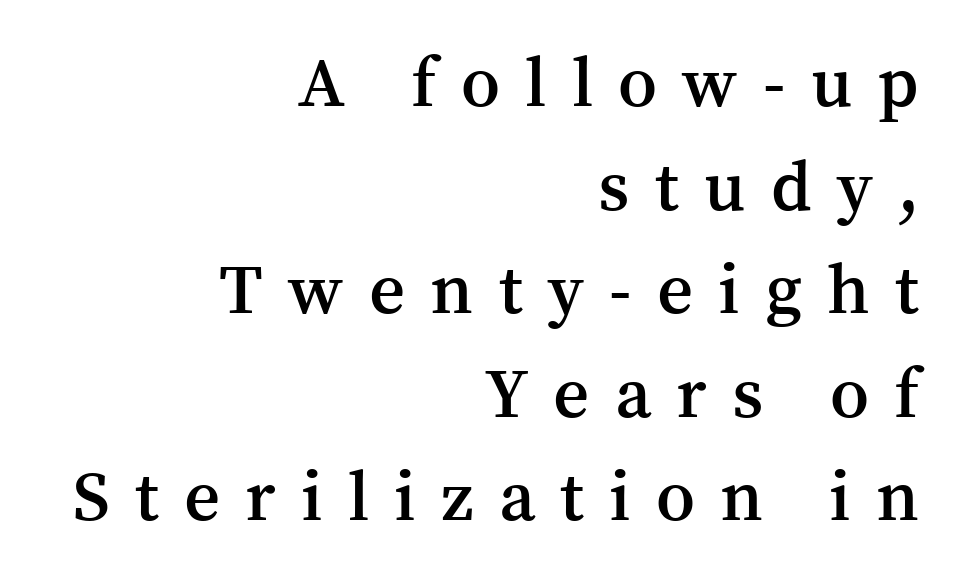
Q: Is the text bold? A: Semi-bold.
Q: Is the text italic (slanted)? A: No, it is upright.
Q: Is the typeface a serif or a sans-serif typeface? A: Serif.
Q: Is the text underlined? A: No.
Q: How is the paragraph aligned? A: Right-aligned.
Q: Is the spacing between letters normal or unusually wide? A: Unusually wide.
Q: Is the spacing between lines tight, normal or loose? A: Normal.
Q: Width (condensed, normal, or wide)? A: Normal.
Q: Stroke contrast? A: Medium.
Q: x-height? A: Medium.
Q: Monospaced? A: No.
